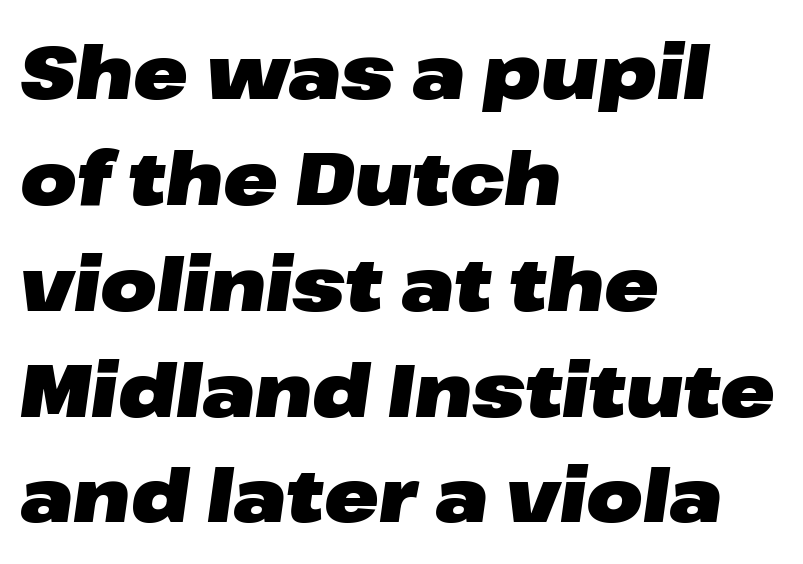
Leading matches the norm, producing a regular column. Style check: oblique. On the weight axis this lands at bold, roughly 700. Character widths vary here, with narrow letters taking less room than wide ones.
